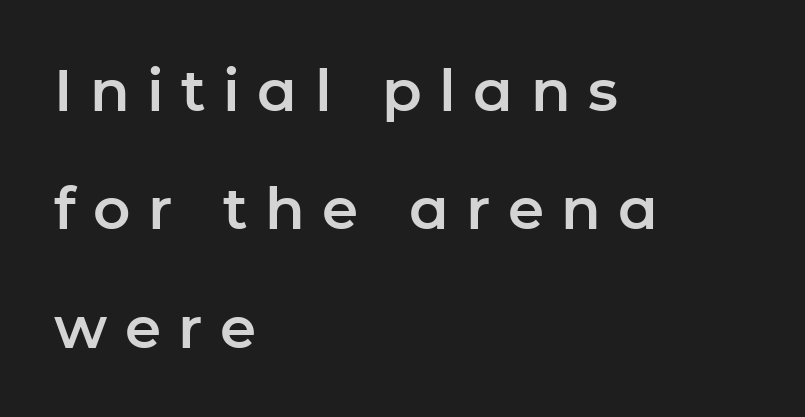
{"serif": "no", "italic": "no", "width": "normal", "stroke_contrast": "low", "x_height": "medium", "monospaced": "no", "underline": "no", "align": "left", "line_spacing": "loose", "line_spacing_ratio": 2.04, "letter_spacing": "wide", "letter_spacing_em": 0.3, "glyph_px": 58}
